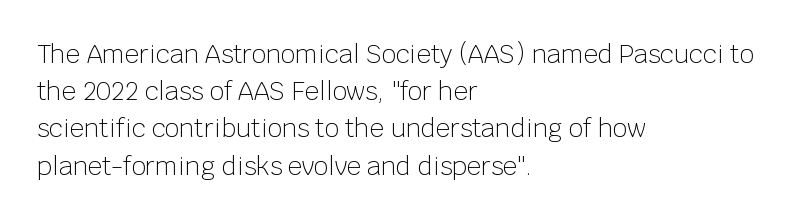
Each new line begins a customary step beneath the previous one. In CSS terms this would be text-align: left. Every character sits straight up, as roman type does. Inter-character spacing is left at the font's built-in metrics.
